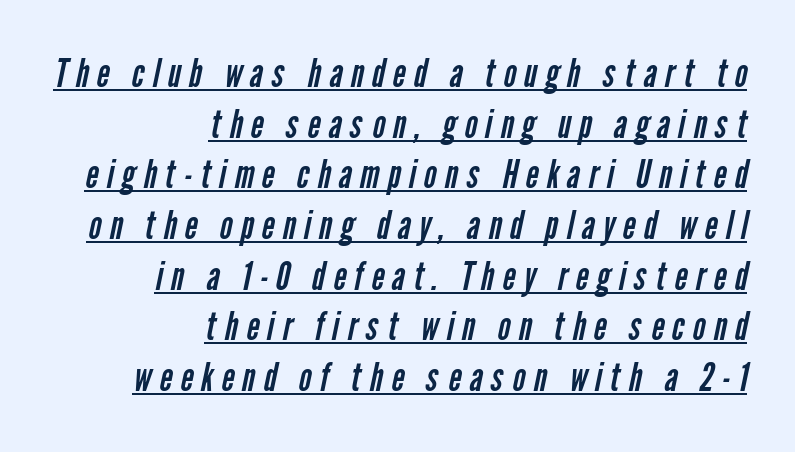
The image shows 39 px regular-weight, condensed sans-serif type; set right-aligned, normal line spacing (1.3x), unusually wide letter spacing (+0.21 em), underlined; low stroke contrast and a medium x-height.
